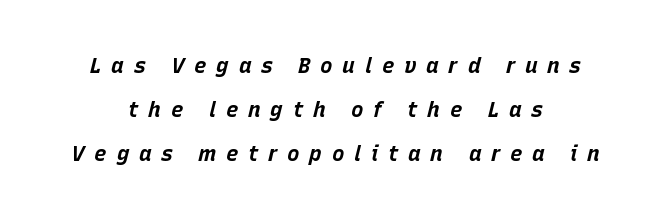
The image shows 21 px bold type, italic (leaning right); set centered, loose line spacing (2.1x), unusually wide letter spacing (+0.46 em), not underlined.
